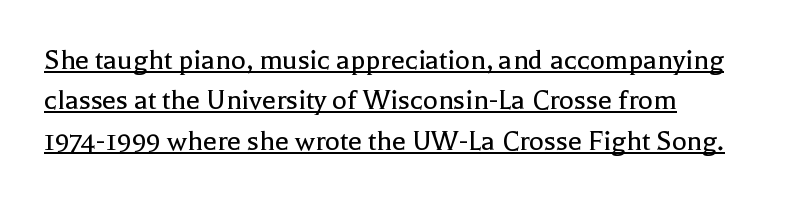
The image shows 31 px regular-weight serif type, upright; set left-aligned, normal line spacing (1.3x), normal letter spacing, underlined; a medium x-height.
